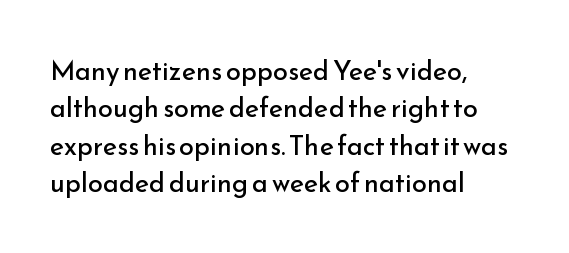
Q: Is the text bold? A: No.
Q: Is the text italic (slanted)? A: No, it is upright.
Q: Is the text underlined? A: No.
Q: How is the paragraph aligned? A: Left-aligned.
Q: Is the spacing between letters normal or unusually wide? A: Normal.
Q: Is the spacing between lines tight, normal or loose? A: Normal.
